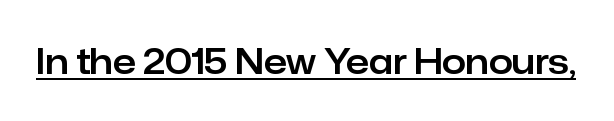
Inter-character spacing is left at the font's built-in metrics. Rendered with straight, roman letterforms. In designer terms, the underline attribute is active on this setting. The face used here is proportionally spaced, like ordinary book or web type.
